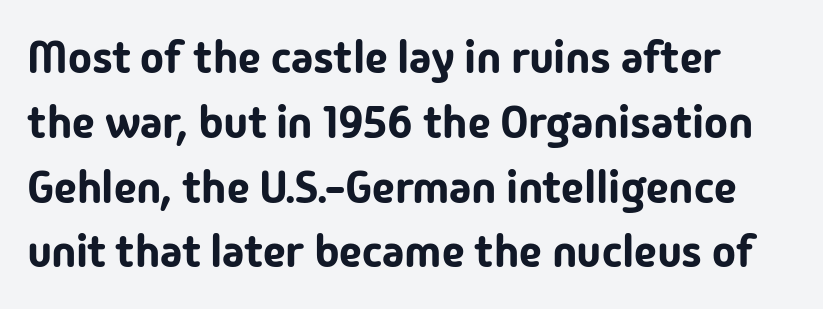
Decoration check: the copy has no underline. Does extra space separate the letters? No, they use regular spacing. Baseline-to-baseline distance is the conventional proportion of letter height. Is this a sans? Yes — the strokes have no serifs. The letters stand straight up with perfectly vertical stems. Proportional: the letters do not fall into vertical columns.
